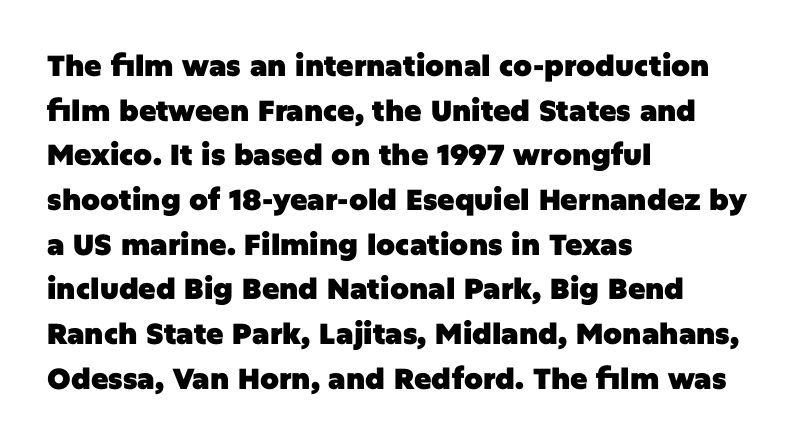
Q: Is the text bold? A: Yes.
Q: Is the text italic (slanted)? A: No, it is upright.
Q: Is the typeface a serif or a sans-serif typeface? A: Sans-serif.
Q: Is the text underlined? A: No.
Q: How is the paragraph aligned? A: Left-aligned.
Q: Is the spacing between letters normal or unusually wide? A: Normal.
Q: Is the spacing between lines tight, normal or loose? A: Normal.
Q: Width (condensed, normal, or wide)? A: Normal.
Q: Stroke contrast? A: Low.
Q: x-height? A: Large.
Q: Monospaced? A: No.
